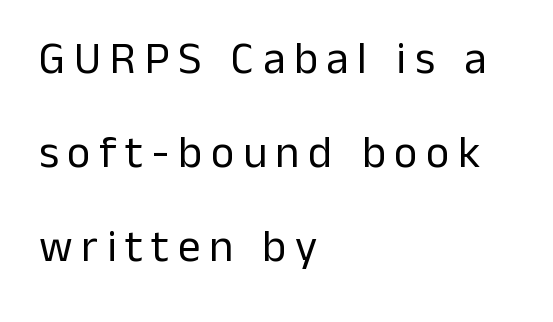
{"serif": "no", "italic": "no", "bold": "no", "weight": "regular", "width": "normal", "stroke_contrast": "low", "x_height": "medium", "monospaced": "no", "underline": "no", "align": "left", "line_spacing": "loose", "line_spacing_ratio": 2.09, "glyph_px": 45}
